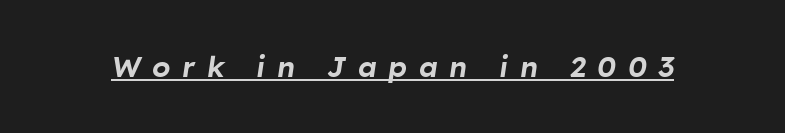
Check the space under the baseline: a stroke is drawn there. Looks like regular typesetting: each glyph gets only the width it needs. The lettering tilts uniformly, giving the passage an italic look. The gaps between neighbouring characters are conspicuously large.
